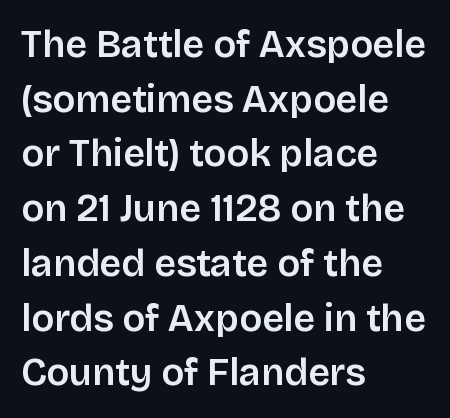
{"serif": "no", "italic": "no", "width": "normal", "stroke_contrast": "low", "x_height": "large", "monospaced": "no", "underline": "no", "align": "left", "line_spacing": "normal", "line_spacing_ratio": 1.44, "letter_spacing": "normal", "letter_spacing_em": 0.0, "glyph_px": 38}
